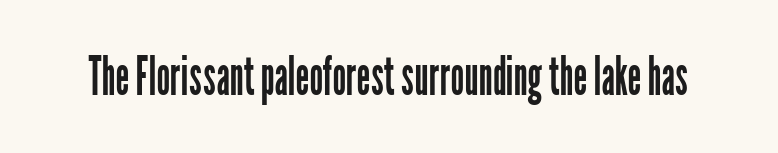
Q: Is the text bold? A: No.
Q: Is the text italic (slanted)? A: No, it is upright.
Q: Is the typeface a serif or a sans-serif typeface? A: Sans-serif.
Q: Is the text underlined? A: No.
Q: Is the spacing between letters normal or unusually wide? A: Normal.
Q: Width (condensed, normal, or wide)? A: Condensed.
Q: Stroke contrast? A: Low.
Q: x-height? A: Medium.
Q: Monospaced? A: No.
